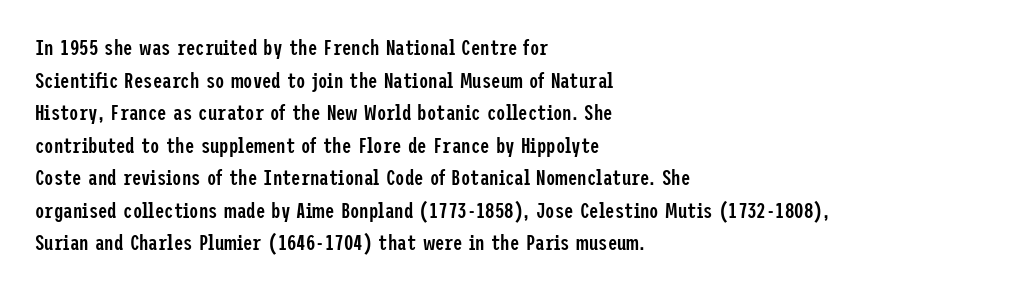
Decoration check: the copy has no underline. If you drew a ruler down the left edge, every line would touch it. How would I describe the line gaps? Plain and ordinary. The characters look somewhat weighty, a semibold short of true bold. Ordinary non-slanted type is in use.
